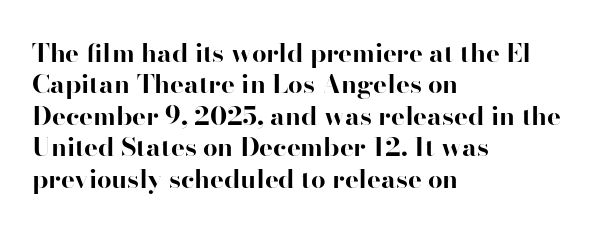
Q: Is the text bold? A: Yes.
Q: Is the text italic (slanted)? A: No, it is upright.
Q: Is the text underlined? A: No.
Q: How is the paragraph aligned? A: Left-aligned.
Q: Is the spacing between letters normal or unusually wide? A: Normal.
